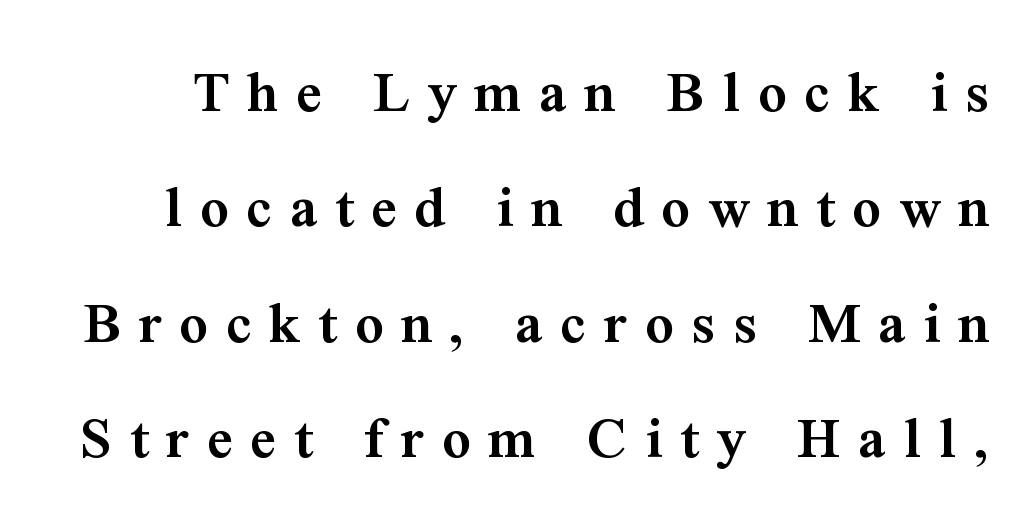
Q: Is the text bold? A: Semi-bold.
Q: Is the text italic (slanted)? A: No, it is upright.
Q: Is the typeface a serif or a sans-serif typeface? A: Serif.
Q: Is the text underlined? A: No.
Q: Is the spacing between letters normal or unusually wide? A: Unusually wide.
Q: Width (condensed, normal, or wide)? A: Normal.
Q: Stroke contrast? A: Medium.
Q: x-height? A: Medium.
Q: Monospaced? A: No.
